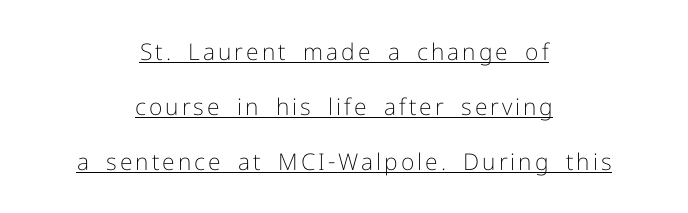
The image shows 23 px text type, upright; set centered, loose line spacing (2.39x), underlined.
